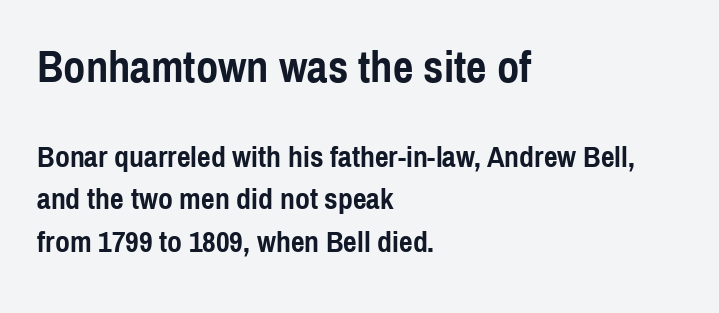
{"serif": "no", "italic": "no", "bold": "yes", "weight": "semibold", "width": "condensed", "x_height": "medium", "monospaced": "no", "underline": "no", "align": "left", "line_spacing": "normal", "line_spacing_ratio": 1.42, "letter_spacing": "normal", "letter_spacing_em": 0.0, "larger_block": "first", "size_ratio": 1.5, "glyph_px": 45}
